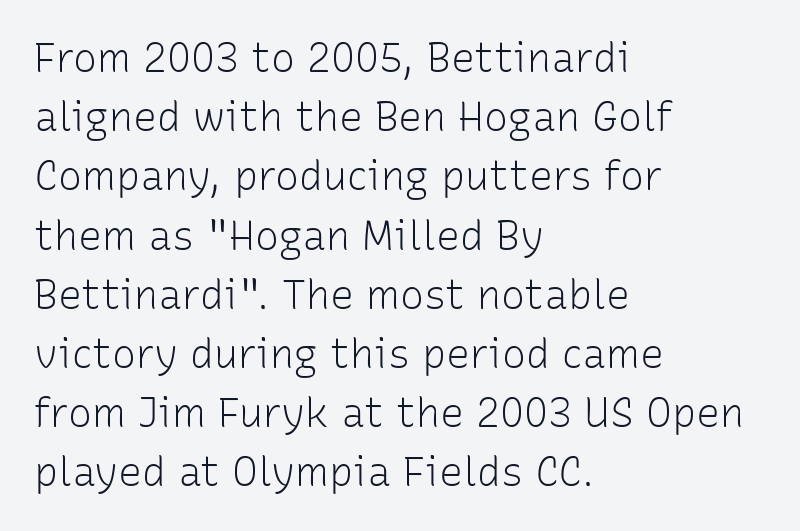
Rule under the text: the space is simply empty. Normally led — the rows are evenly, conventionally spaced. All the whitespace from short lines collects on the right. Font category for this specimen: sans-serif.
